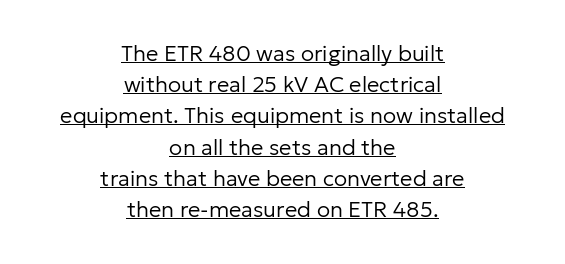
Q: Is the text bold? A: No.
Q: Is the text italic (slanted)? A: No, it is upright.
Q: Is the text underlined? A: Yes.
Q: How is the paragraph aligned? A: Centered.
Q: Is the spacing between letters normal or unusually wide? A: Normal.
Q: Is the spacing between lines tight, normal or loose? A: Normal.
